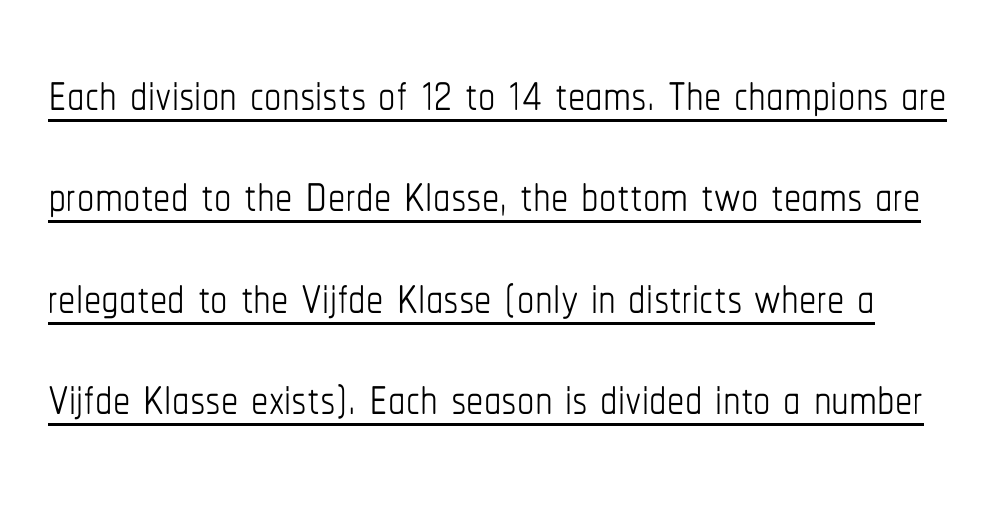
The image shows 69 px thin, condensed type, upright; set normal line spacing (1.47x), normal letter spacing, underlined; low stroke contrast and a medium x-height.
